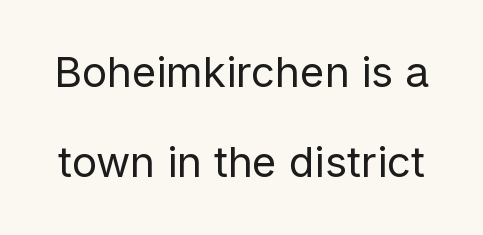
{"serif": "no", "italic": "no", "bold": "no", "weight": "regular", "width": "normal", "stroke_contrast": "low", "x_height": "medium", "monospaced": "no", "underline": "no", "line_spacing": "loose", "line_spacing_ratio": 2.15, "letter_spacing": "normal", "letter_spacing_em": 0.0, "glyph_px": 42}
